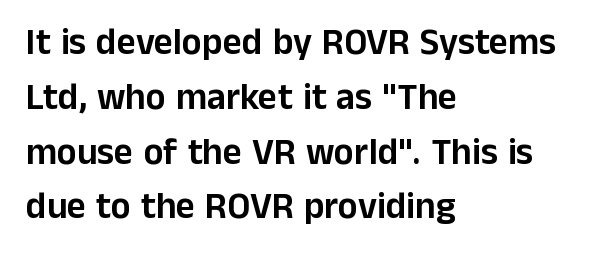
Q: Is the text italic (slanted)? A: No, it is upright.
Q: Is the typeface a serif or a sans-serif typeface? A: Sans-serif.
Q: Is the text underlined? A: No.
Q: How is the paragraph aligned? A: Left-aligned.
Q: Is the spacing between letters normal or unusually wide? A: Normal.
Q: Is the spacing between lines tight, normal or loose? A: Normal.
Q: Width (condensed, normal, or wide)? A: Normal.
Q: Stroke contrast? A: Low.
Q: x-height? A: Medium.
Q: Monospaced? A: No.
